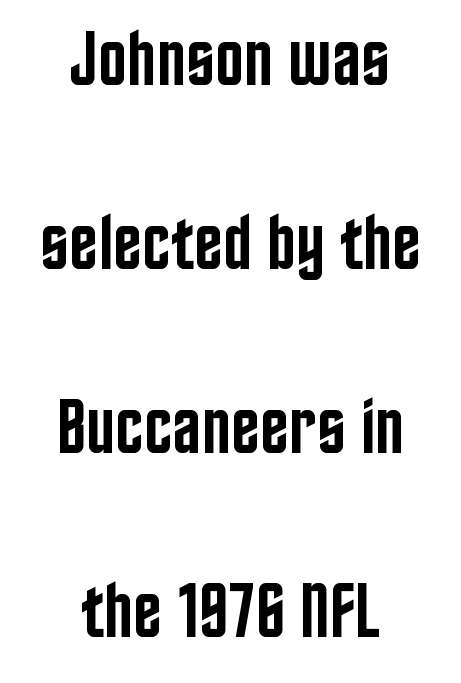
{"serif": "no", "italic": "no", "bold": "semi", "weight": "semibold", "width": "condensed", "stroke_contrast": "low", "x_height": "large", "monospaced": "no", "underline": "no", "align": "center", "line_spacing": "loose", "line_spacing_ratio": 2.39, "letter_spacing": "normal", "letter_spacing_em": 0.0, "glyph_px": 77}
